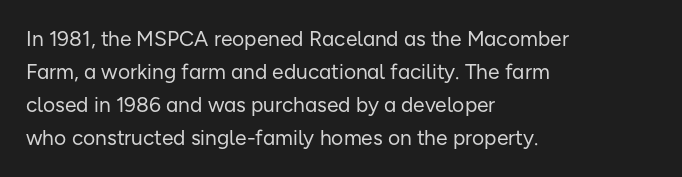
{"italic": "no", "bold": "no", "underline": "no", "align": "left", "line_spacing": "normal", "line_spacing_ratio": 1.57, "letter_spacing": "normal", "letter_spacing_em": 0.0, "glyph_px": 21}
